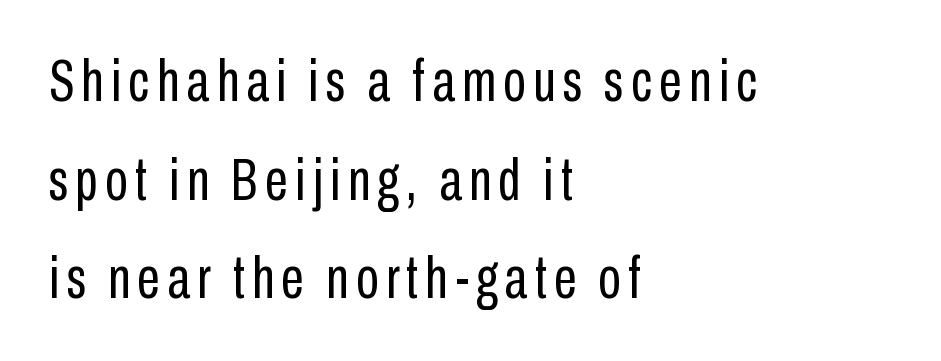
{"serif": "no", "italic": "no", "bold": "no", "weight": "regular", "width": "condensed", "stroke_contrast": "low", "x_height": "medium", "monospaced": "no", "underline": "no", "align": "left", "line_spacing": "normal", "line_spacing_ratio": 1.67, "glyph_px": 59}
